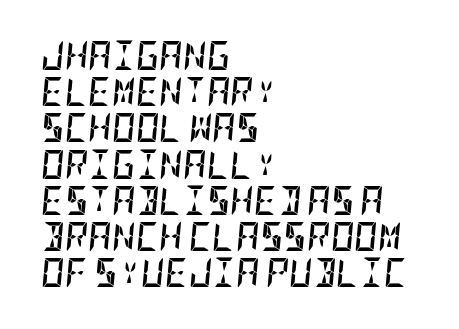
{"italic": "yes", "lean": "right", "slant_degrees": 5, "bold": "yes", "weight": "semibold", "width": "condensed", "stroke_contrast": "low", "x_height": "large", "underline": "no", "align": "left", "line_spacing": "normal", "line_spacing_ratio": 1.25, "letter_spacing": "normal", "letter_spacing_em": 0.0, "glyph_px": 29}
